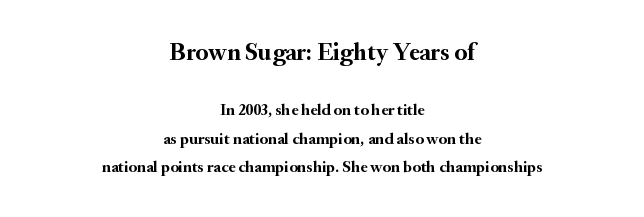
Notice how the passage keeps no hard edge, just a central spine. The area under the type is left untouched. Caption: upper text group enlarged, lower text group reduced. The tracking reads as untouched default to a designer's eye. Does the weight exceed regular? Yes, all the way to bold.
